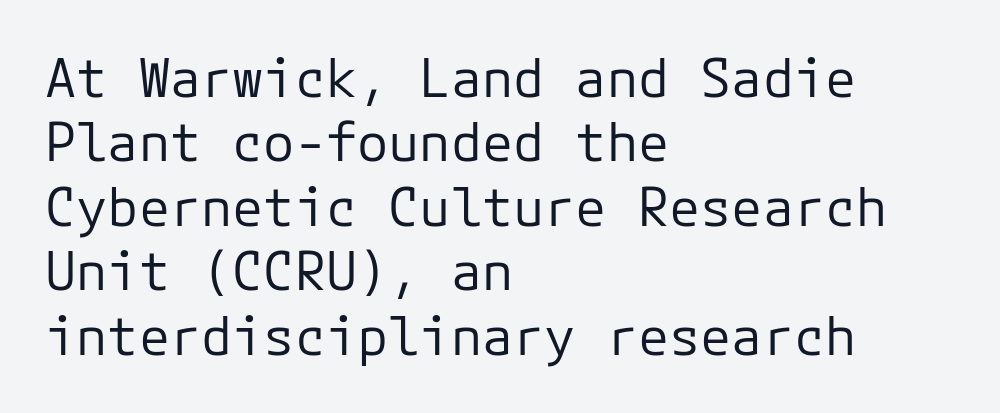
{"serif": "no", "italic": "no", "bold": "no", "weight": "regular", "width": "normal", "stroke_contrast": "low", "x_height": "medium", "monospaced": "yes", "underline": "no", "align": "left", "line_spacing_ratio": 1.24, "letter_spacing": "normal", "letter_spacing_em": 0.0, "glyph_px": 52}
